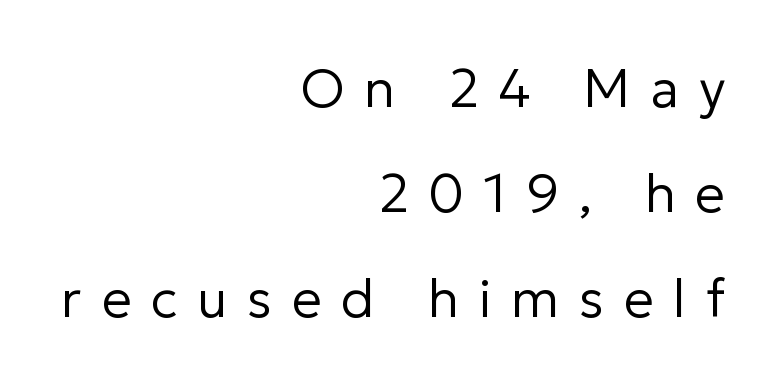
You could not count columns in this text — the font is proportionally spaced. Decoration check: the copy has no underline. Rows of type keep a wide berth in the vertical direction. Inter-character spacing is expanded well beyond the font's built-in metrics.
